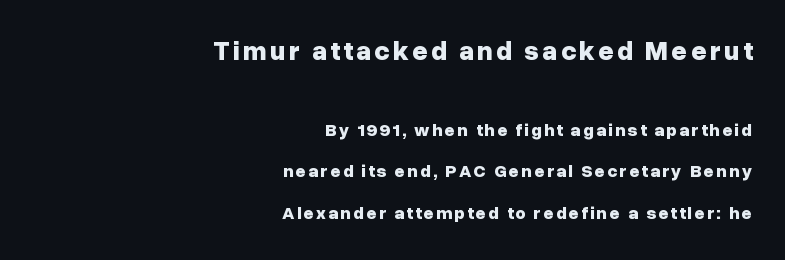
Q: Is the text bold? A: Yes.
Q: Is the text italic (slanted)? A: No, it is upright.
Q: Is the text underlined? A: No.
Q: How is the paragraph aligned? A: Right-aligned.
Q: Is the spacing between lines tight, normal or loose? A: Loose.
Q: Which block of text is set in a larger size, the first (top) or the second (bottom)? A: The first (top) one.
